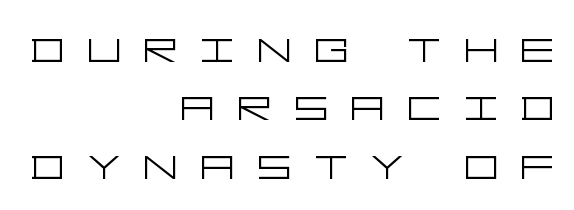
{"serif": "no", "italic": "no", "bold": "no", "weight": "light", "width": "wide", "stroke_contrast": "low", "x_height": "large", "underline": "no", "align": "right", "line_spacing": "tight", "line_spacing_ratio": 1.08, "letter_spacing": "wide", "letter_spacing_em": 0.41, "glyph_px": 54}
